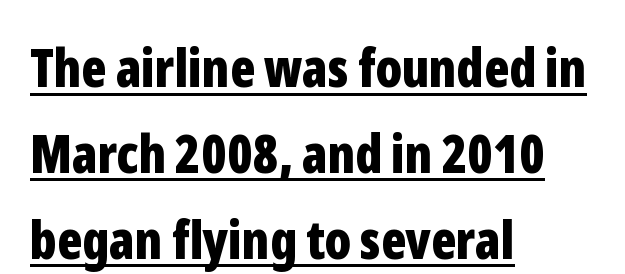
The image shows 53 px bold, condensed sans-serif type, upright; set left-aligned, normal line spacing (1.62x), normal letter spacing, underlined; low stroke contrast and a medium x-height.
